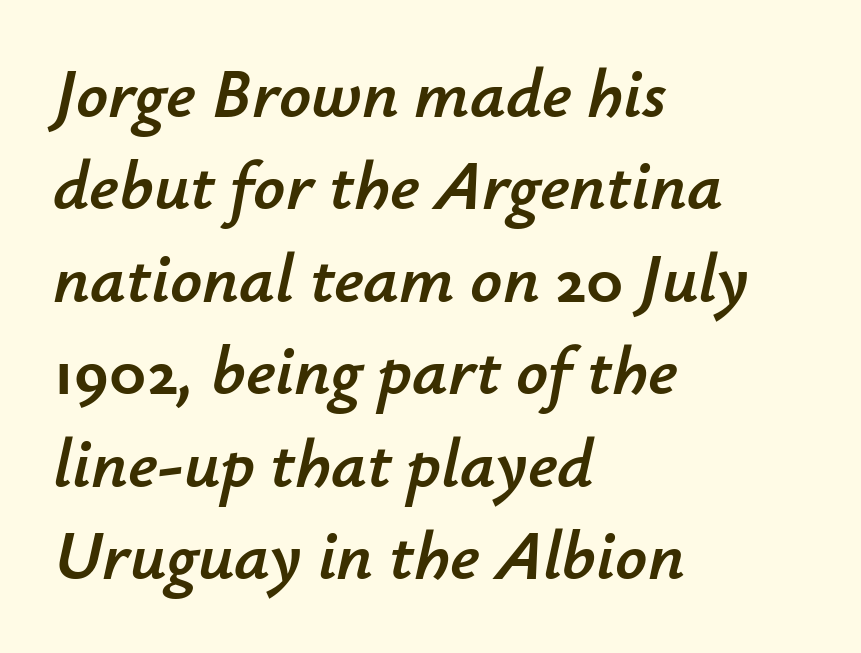
Q: Is the text italic (slanted)? A: Yes, it leans right by about 12 degrees.
Q: Is the text underlined? A: No.
Q: How is the paragraph aligned? A: Left-aligned.
Q: Is the spacing between letters normal or unusually wide? A: Normal.
Q: Is the spacing between lines tight, normal or loose? A: Normal.
Q: Width (condensed, normal, or wide)? A: Normal.
Q: Stroke contrast? A: Low.
Q: x-height? A: Small.
Q: Monospaced? A: No.
